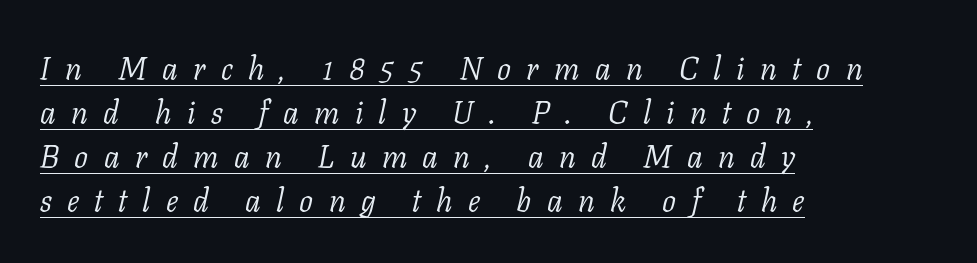
{"serif": "yes", "italic": "yes", "lean": "right", "slant_degrees": 11, "bold": "no", "weight": "light", "width": "normal", "stroke_contrast": "low", "x_height": "medium", "monospaced": "no", "underline": "yes", "align": "left", "line_spacing": "normal", "line_spacing_ratio": 1.42, "letter_spacing": "wide", "letter_spacing_em": 0.49, "glyph_px": 31}
